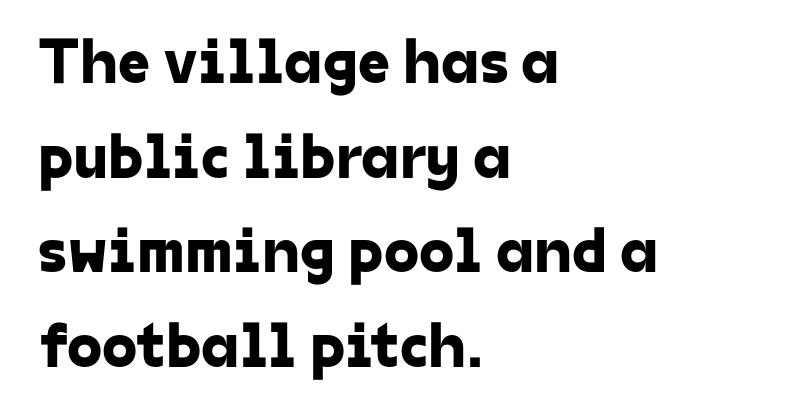
The rendering uses natural spacing where letterforms have individual widths. Quick note: interline space is typical. Regarding serifs, this sample does without them. The paragraph has a hard left edge and a soft right edge.
